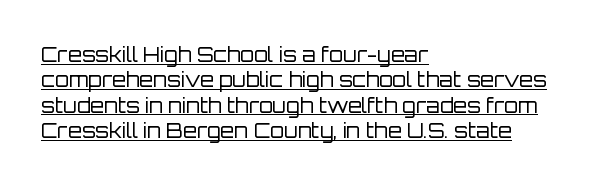
The letterforms sit at book weight or below. The lettering stays uniformly vertical, giving the passage a roman look. Compared with a centered layout, this one pins lines to the left instead. What stands out about the letter spacing? Nothing — it is the standard amount. Somebody hit Ctrl+U on this one — the words are underlined. Notice how descenders clear the ascenders below comfortably — that's standard leading.
